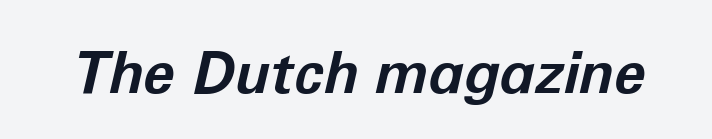
Q: Is the text bold? A: Yes.
Q: Is the text italic (slanted)? A: Yes, it leans right by about 12 degrees.
Q: Is the text underlined? A: No.
Q: Is the spacing between letters normal or unusually wide? A: Normal.
Q: Width (condensed, normal, or wide)? A: Normal.
Q: Stroke contrast? A: Low.
Q: x-height? A: Medium.
Q: Monospaced? A: No.
